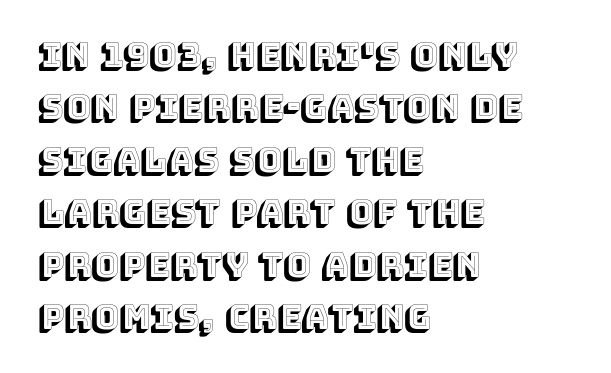
Q: Is the text italic (slanted)? A: No, it is upright.
Q: Is the text underlined? A: No.
Q: How is the paragraph aligned? A: Left-aligned.
Q: Is the spacing between letters normal or unusually wide? A: Normal.
Q: Is the spacing between lines tight, normal or loose? A: Normal.
Q: Width (condensed, normal, or wide)? A: Normal.
Q: x-height? A: Large.
Q: Monospaced? A: No.
